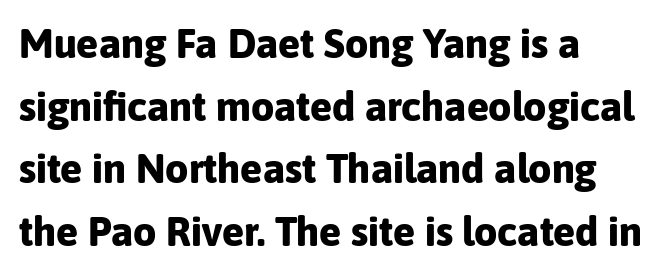
Q: Is the text bold? A: Yes.
Q: Is the text italic (slanted)? A: No, it is upright.
Q: Is the typeface a serif or a sans-serif typeface? A: Sans-serif.
Q: Is the text underlined? A: No.
Q: Is the spacing between letters normal or unusually wide? A: Normal.
Q: Is the spacing between lines tight, normal or loose? A: Normal.
Q: Width (condensed, normal, or wide)? A: Normal.
Q: Stroke contrast? A: Low.
Q: x-height? A: Medium.
Q: Monospaced? A: No.
